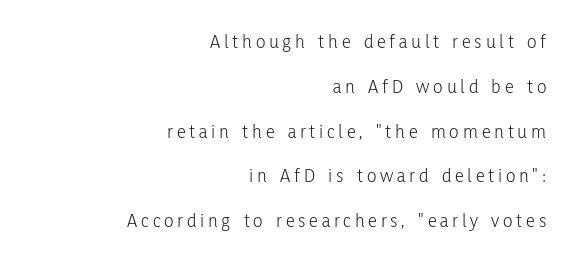
Baseline-to-baseline distance is far greater than the letter height. Bare-footed words on every line. Right-aligned paragraph, ragged on the left. The face looks like a standard text weight, possibly lighter. When letters stand straight like this, we call the style roman or upright.
